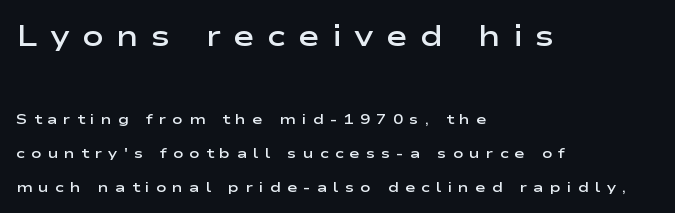
The image shows 29 px semibold, wide sans-serif type, upright; set left-aligned, loose line spacing (2.41x), unusually wide letter spacing (+0.43 em), not underlined; the first (top) block is 2.07x larger; low stroke contrast and a medium x-height.
